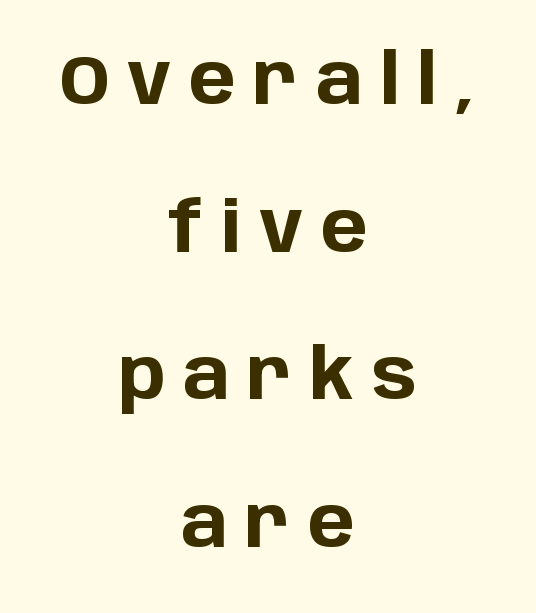
Is this a fixed-width face? No — the glyphs have proportional, varying widths. Bare-footed words on every line. Typesetter's note: full bold, strokes at maximum text heaviness. Letter spacing: wide. Italic: no, the glyphs are upright roman. Quick note: interline space is abundant.
